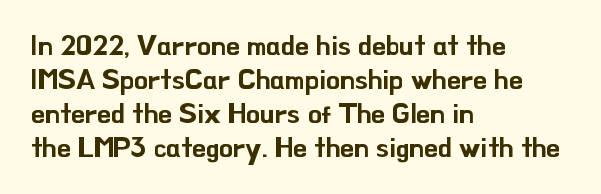
The words here are not underlined. The rendering shows plain stroke endings on the letterforms — a sans-serif design. Layout note: lines flush left. Italic: no, the glyphs are upright roman. Proportional: the letters do not fall into vertical columns.
